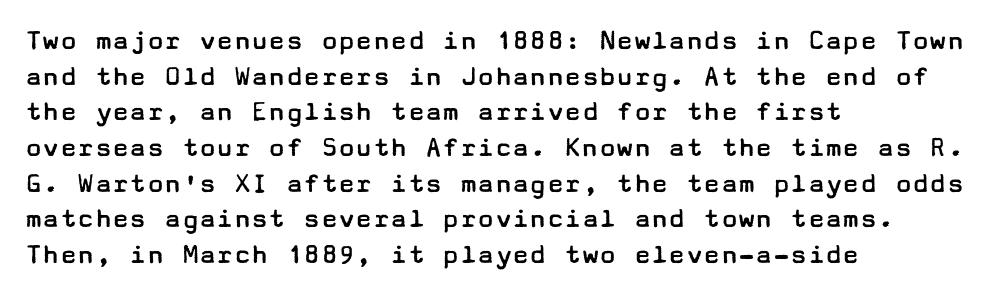
This is not heavy type; no bold has been used. These lines are composed in type without serifs. The space beneath each line is pristine and unruled. The passage shown has conventional tracking throughout.
